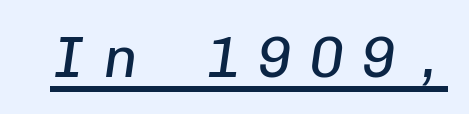
These lines have a slow, spaced-out rhythm from letter to letter. This is underlined copy, the kind a proofreader might mark for attention. These lines are rendered in a fixed-pitch font. Compared with a typical body face, this is equally light or lighter still. This sample uses an oblique cut, with every glyph tilted off the vertical.
